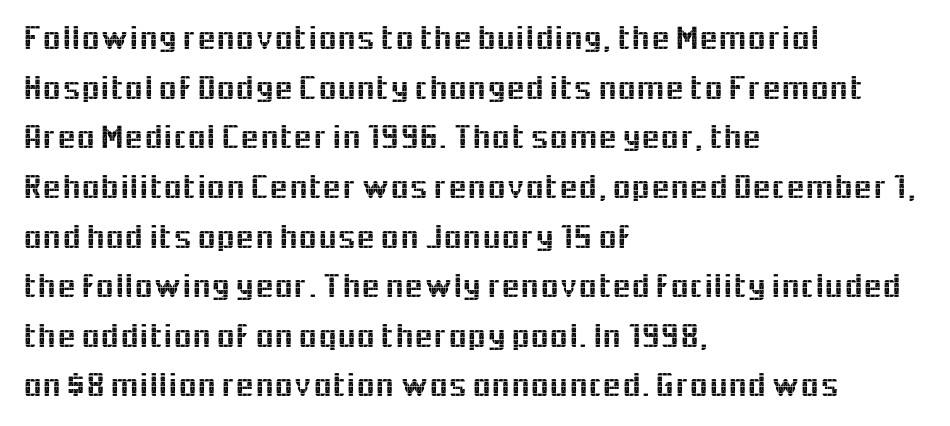
Quick note: underline off. Line beginnings align vertically; line endings do not. The face used here is proportionally spaced, like ordinary book or web type. Default kerning and tracking; the words read as compact shapes. Posture: straight, roman, zero tilt. In terms of letterform style, serifs are entirely absent.
